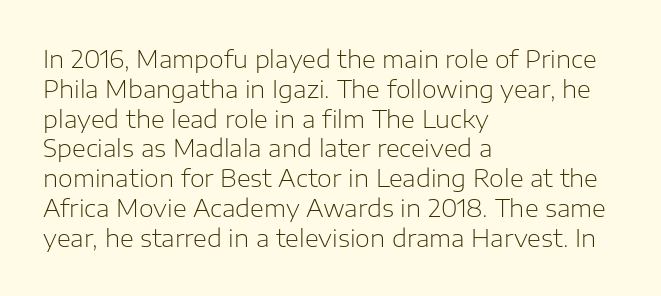
{"italic": "no", "bold": "no", "underline": "no", "align": "left", "line_spacing_ratio": 1.24, "letter_spacing": "normal", "letter_spacing_em": 0.0, "glyph_px": 24}
